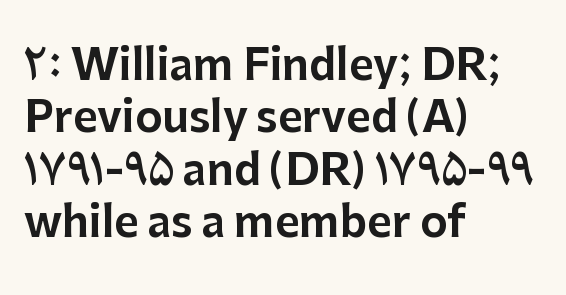
Note the varied advance widths — an 'i' is clearly narrower than an 'm'. The face used here is rendered with its standard letterfit. It's the straight-up-and-down kind of type. The typeface chosen for these lines omits serifs. The designer left line spacing at the default. Unmarked baselines from the first word to the last.
